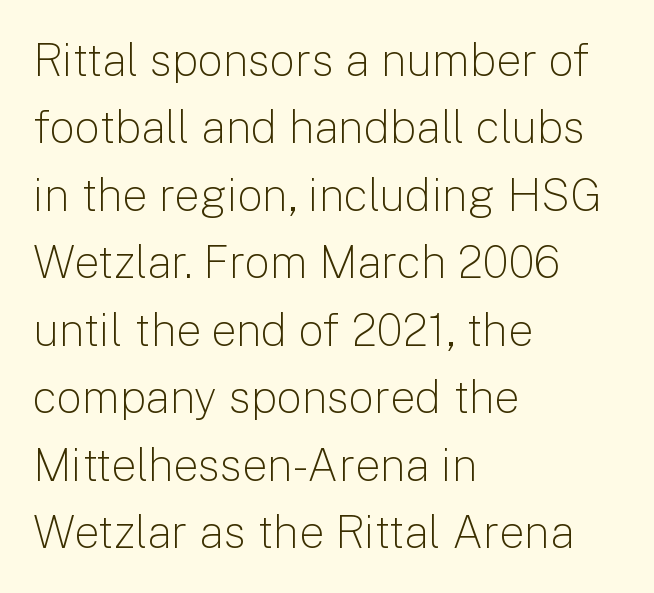
The letters advance in unequal steps, a hallmark of proportional type. If you measured baseline to baseline, you'd find a middling distance. Type style note: lacks serifs. Is the block centered? No — it sits flush against the left margin. How are the letters spaced? Ordinarily, with no added tracking.
